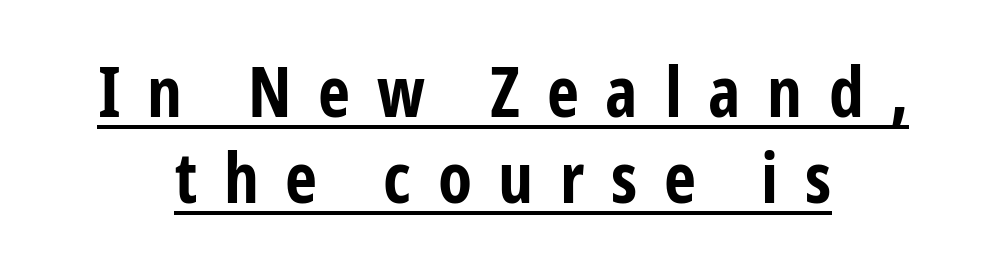
Q: Is the text bold? A: Yes.
Q: Is the text italic (slanted)? A: No, it is upright.
Q: Is the typeface a serif or a sans-serif typeface? A: Sans-serif.
Q: Is the text underlined? A: Yes.
Q: How is the paragraph aligned? A: Centered.
Q: Is the spacing between letters normal or unusually wide? A: Unusually wide.
Q: Width (condensed, normal, or wide)? A: Condensed.
Q: Stroke contrast? A: Low.
Q: x-height? A: Medium.
Q: Monospaced? A: No.
